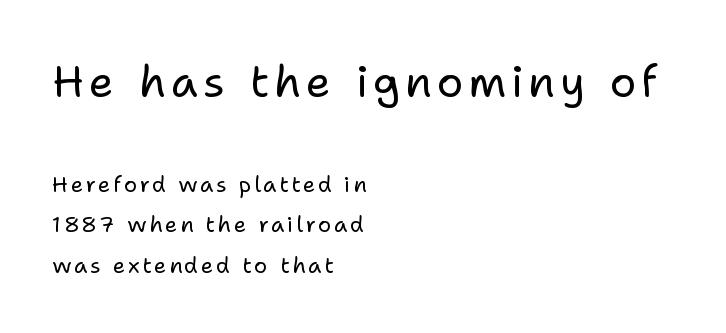
Q: Is the text bold? A: No.
Q: Is the text italic (slanted)? A: No, it is upright.
Q: Is the typeface a serif or a sans-serif typeface? A: Sans-serif.
Q: Is the text underlined? A: No.
Q: How is the paragraph aligned? A: Left-aligned.
Q: Which block of text is set in a larger size, the first (top) or the second (bottom)? A: The first (top) one.
Q: Width (condensed, normal, or wide)? A: Normal.
Q: Stroke contrast? A: Low.
Q: x-height? A: Medium.
Q: Monospaced? A: No.
